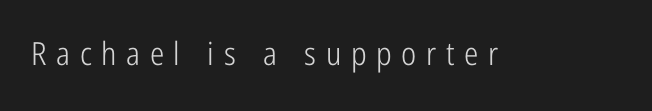
Is there any slant? The stems are plumb. Has an underline been added? It has not. Someone cranked the tracking dial way up on this one. The face looks like a standard text weight, possibly lighter.
